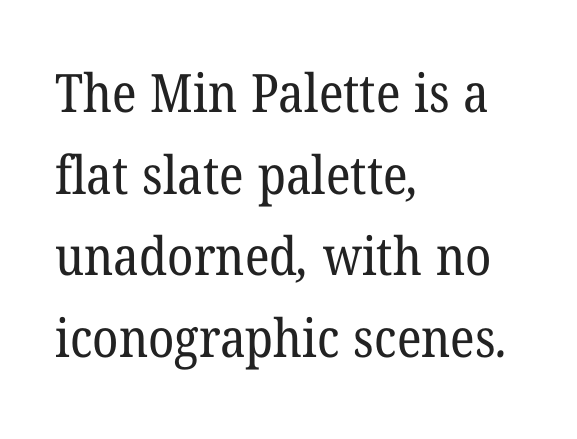
The image shows 53 px regular-weight serif type; set left-aligned, normal line spacing (1.54x), normal letter spacing, not underlined; low stroke contrast and a medium x-height.
